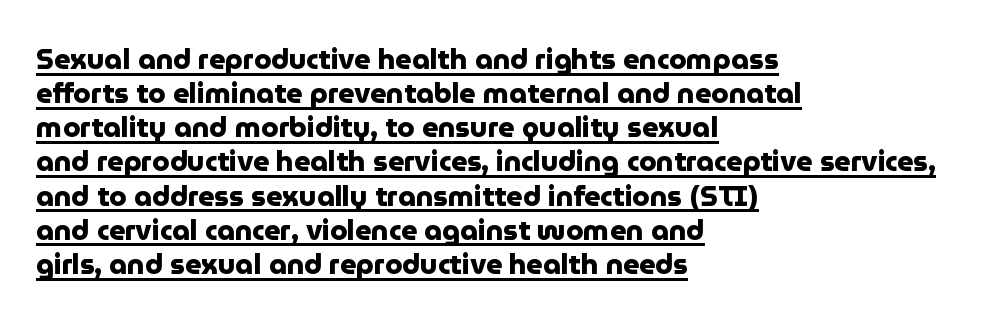
{"serif": "no", "italic": "no", "bold": "yes", "weight": "heavy", "width": "normal", "stroke_contrast": "low", "x_height": "medium", "monospaced": "no", "underline": "yes", "align": "left", "line_spacing_ratio": 1.22, "letter_spacing": "normal", "letter_spacing_em": 0.0, "glyph_px": 28}
